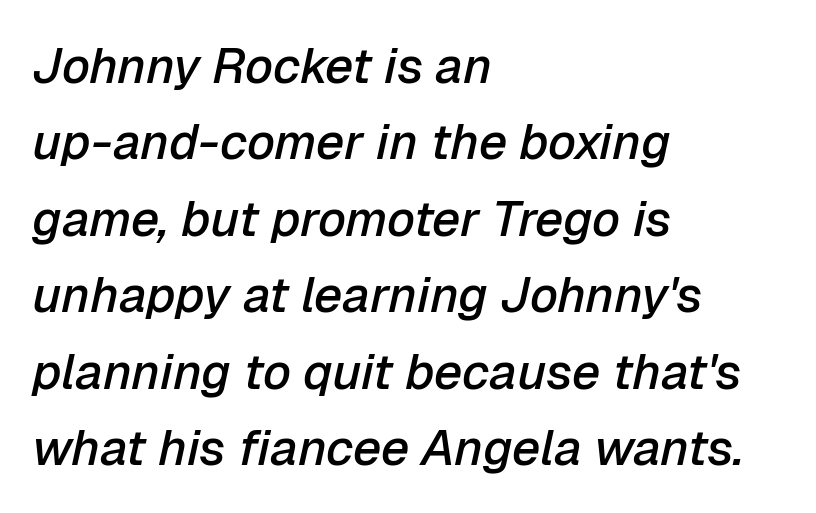
The lines sit at an ordinary, default distance from one another. These lines are rendered in a variable-pitch font. Short note: letters normally spaced. Style check: oblique. No word sits above an underline.
